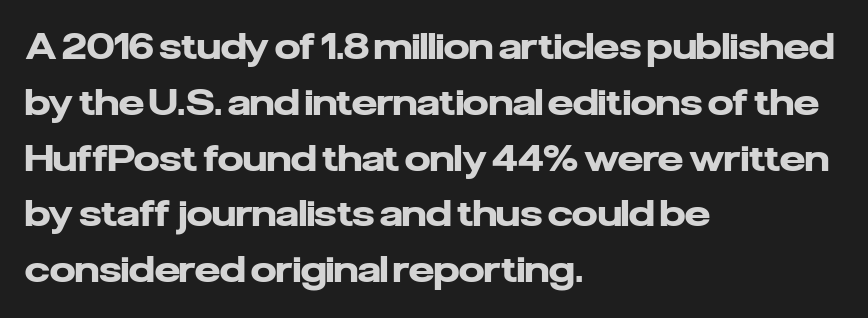
The image shows 36 px heavy sans-serif type, upright; set left-aligned, normal line spacing (1.55x), normal letter spacing, not underlined; low stroke contrast and a medium x-height.
